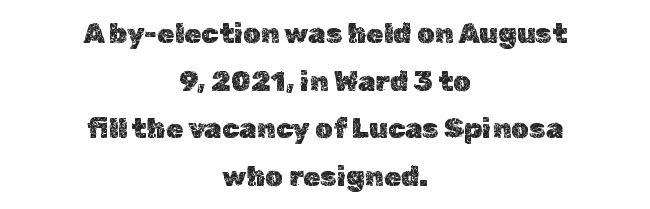
The image shows 28 px text type, upright; set centered, normal line spacing (1.7x), normal letter spacing, not underlined; a medium x-height.
